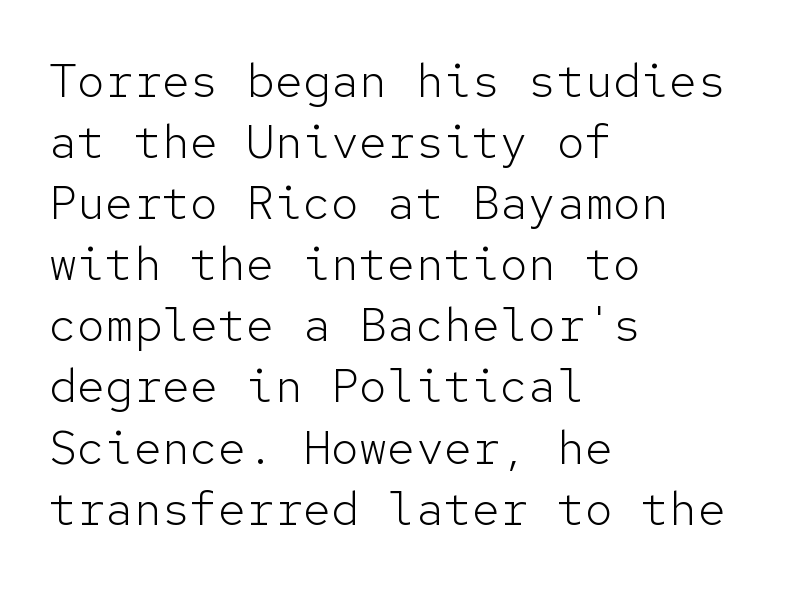
{"serif": "no", "italic": "no", "bold": "no", "weight": "light", "width": "normal", "stroke_contrast": "low", "x_height": "medium", "monospaced": "yes", "underline": "no", "align": "left", "line_spacing": "normal", "line_spacing_ratio": 1.3, "letter_spacing": "normal", "letter_spacing_em": 0.0, "glyph_px": 47}
